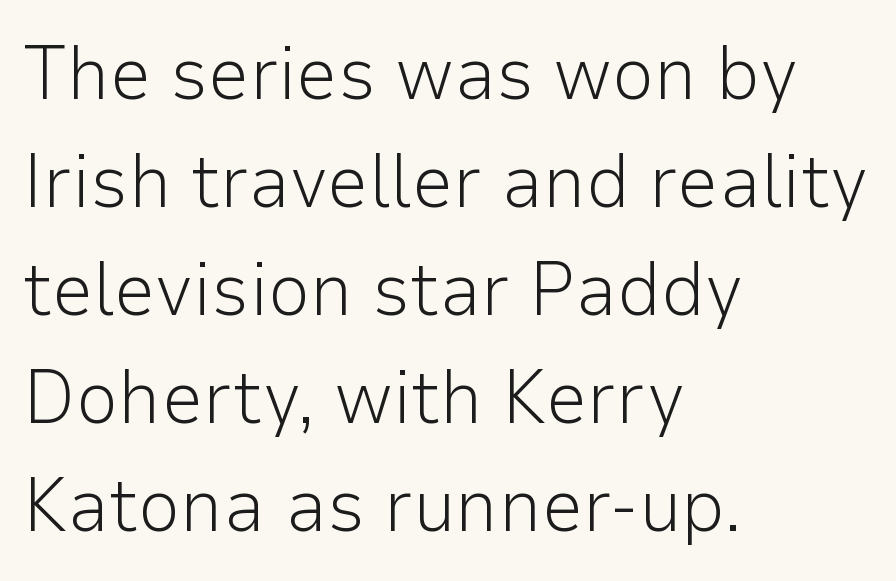
{"serif": "no", "italic": "no", "bold": "no", "weight": "light", "width": "normal", "stroke_contrast": "low", "x_height": "medium", "monospaced": "no", "underline": "no", "align": "left", "line_spacing": "normal", "line_spacing_ratio": 1.44, "letter_spacing": "normal", "letter_spacing_em": 0.0, "glyph_px": 75}
